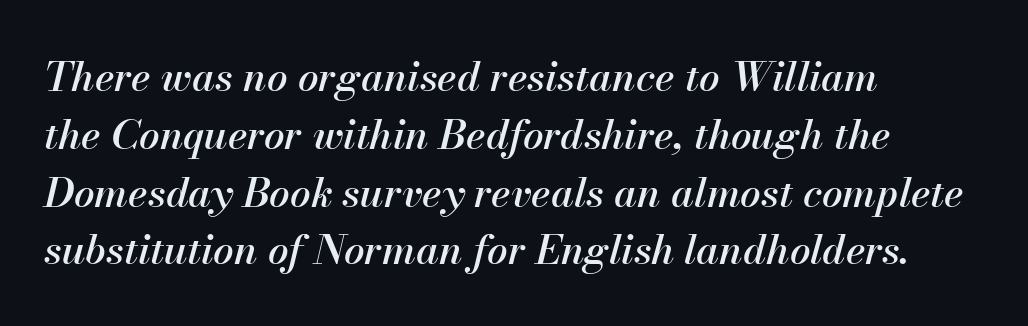
Summary of vertical rhythm: regular, with standard interline spacing. The passage shown has conventional tracking throughout. Words float on clear page, feet unadorned. Looks like regular typesetting: each glyph gets only the width it needs. The axis of the letterforms is tilted away from vertical.
